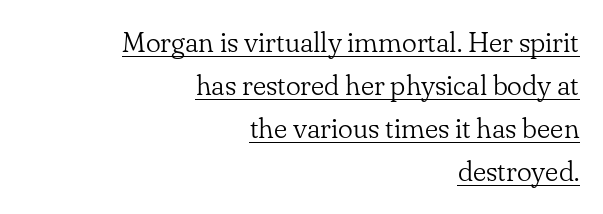
The image shows 28 px light serif type, upright; set right-aligned, normal line spacing (1.54x), normal letter spacing, underlined; low stroke contrast and a small x-height.
